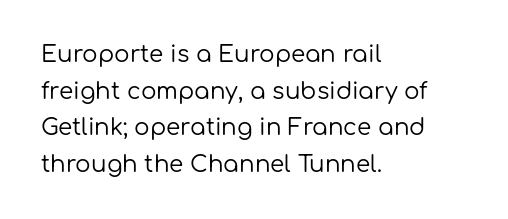
{"italic": "no", "bold": "no", "underline": "no", "align": "left", "line_spacing": "normal", "line_spacing_ratio": 1.59, "letter_spacing": "normal", "letter_spacing_em": 0.0, "glyph_px": 23}
